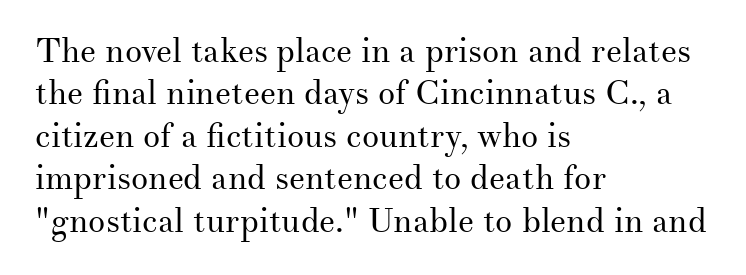
The passage is arranged the way most books set body copy — flush left. The horizontal fit of the characters is conventional and even. No letter is thick-stroked: the sample isn't bold. The lettering stays uniformly vertical, giving the passage a roman look. The glyphs in this specimen are seriffed. The block of text has a typical density, with ordinary space between rows.
